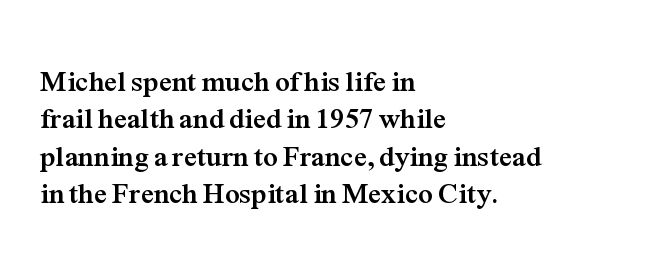
The image shows 29 px semibold serif type, upright; set left-aligned, normal line spacing (1.29x), normal letter spacing, not underlined; medium stroke contrast and a medium x-height.
